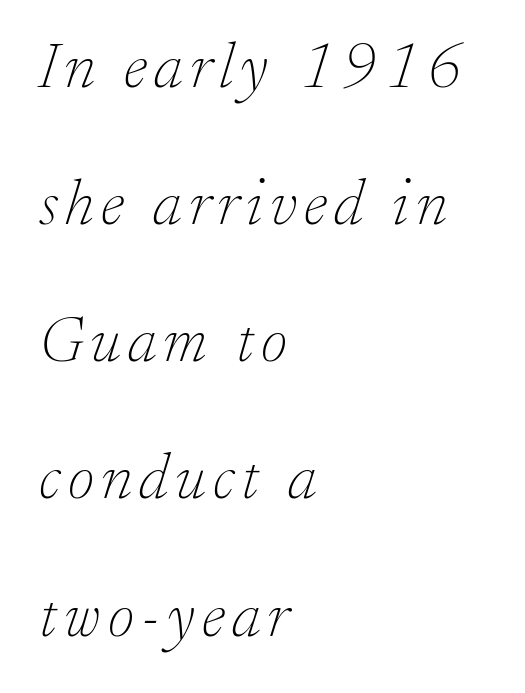
The image shows 65 px thin serif type, italic (leaning right); set left-aligned, loose line spacing (2.11x), not underlined; low stroke contrast and a small x-height.
